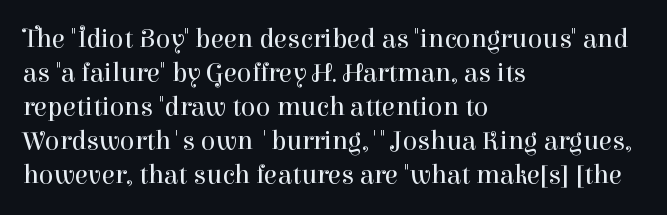
Q: Is the text bold? A: No.
Q: Is the text italic (slanted)? A: No, it is upright.
Q: Is the text underlined? A: No.
Q: How is the paragraph aligned? A: Left-aligned.
Q: Is the spacing between letters normal or unusually wide? A: Normal.
Q: Is the spacing between lines tight, normal or loose? A: Normal.
